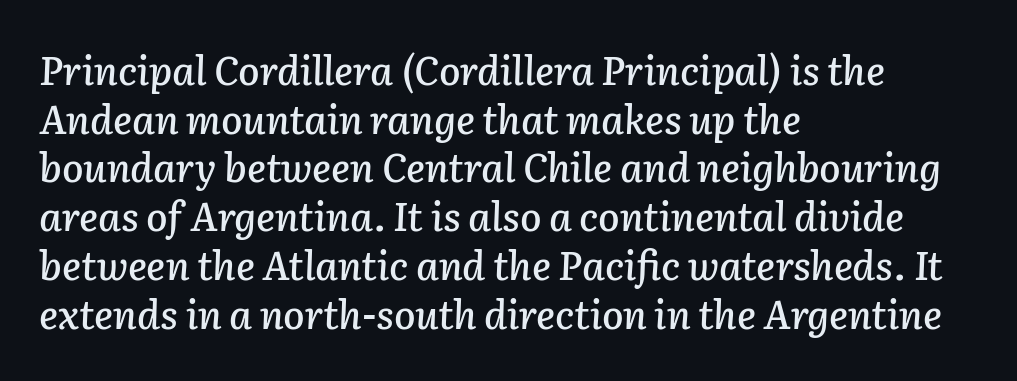
Words float on clear page, feet unadorned. Character widths vary here, with narrow letters taking less room than wide ones. The text block is weighted toward the left margin, trailing off unevenly rightward. The font's italic variant was chosen for this text. The letters sit at their default tracking, neither squeezed nor spread.
